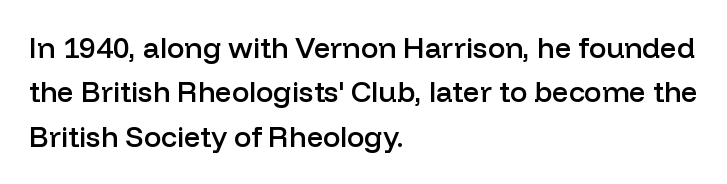
The image shows 29 px semibold sans-serif type, upright; set left-aligned, normal line spacing (1.53x), normal letter spacing, not underlined; low stroke contrast and a medium x-height.
